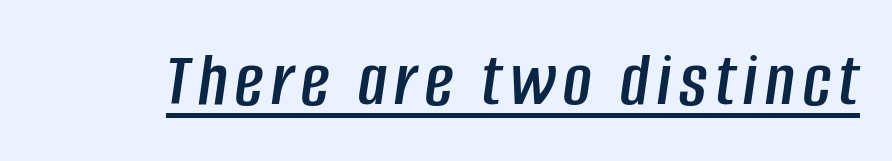
Note the varied advance widths — an 'i' is clearly narrower than an 'm'. Tall strokes in this sample are angled rather than plumb. Descenders here cross a horizontal rule under the line.
